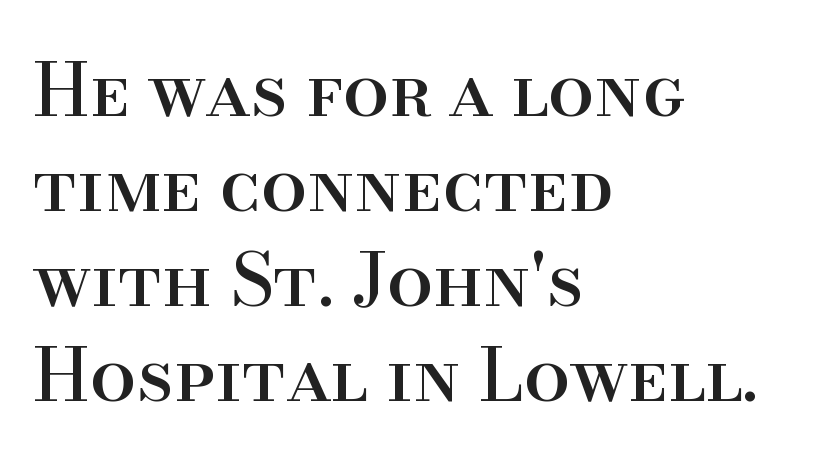
{"serif": "yes", "italic": "no", "width": "normal", "stroke_contrast": "high", "x_height": "small", "monospaced": "no", "underline": "no", "align": "left", "line_spacing": "normal", "line_spacing_ratio": 1.3, "letter_spacing": "normal", "letter_spacing_em": 0.0, "glyph_px": 73}
